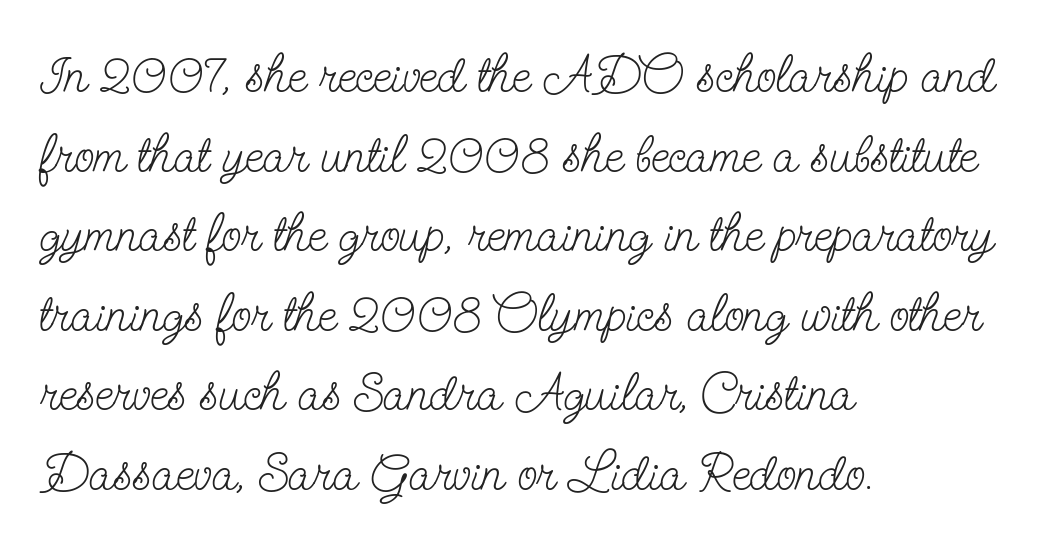
{"serif": "yes", "bold": "no", "weight": "light", "width": "condensed", "stroke_contrast": "low", "x_height": "small", "monospaced": "no", "underline": "no", "align": "left", "line_spacing": "normal", "line_spacing_ratio": 1.53, "letter_spacing": "normal", "letter_spacing_em": 0.0, "glyph_px": 52}
